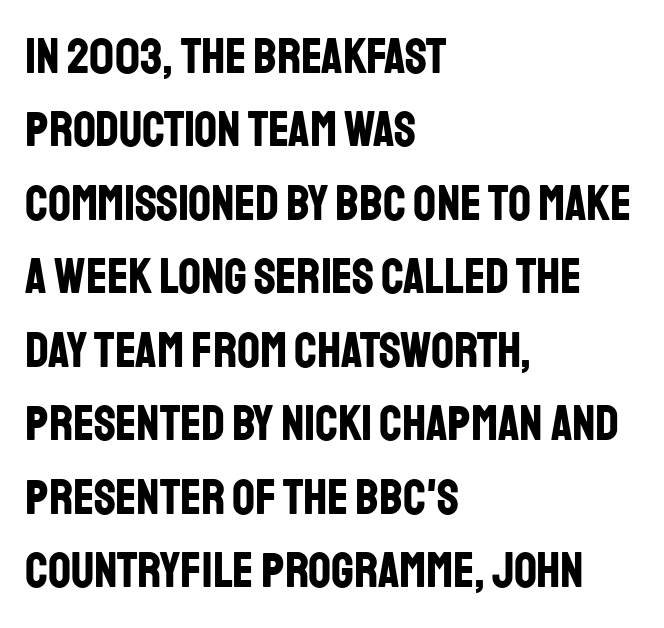
Q: Is the text bold? A: Yes.
Q: Is the text italic (slanted)? A: No, it is upright.
Q: Is the typeface a serif or a sans-serif typeface? A: Sans-serif.
Q: Is the text underlined? A: No.
Q: How is the paragraph aligned? A: Left-aligned.
Q: Is the spacing between letters normal or unusually wide? A: Normal.
Q: Is the spacing between lines tight, normal or loose? A: Normal.
Q: Width (condensed, normal, or wide)? A: Condensed.
Q: Stroke contrast? A: Low.
Q: x-height? A: Large.
Q: Monospaced? A: No.
